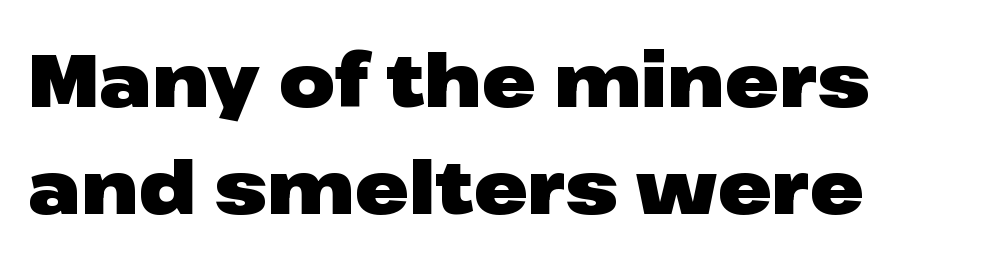
{"serif": "no", "italic": "no", "bold": "yes", "weight": "heavy", "width": "wide", "stroke_contrast": "low", "x_height": "medium", "monospaced": "no", "underline": "no", "align": "left", "line_spacing": "normal", "line_spacing_ratio": 1.47, "letter_spacing": "normal", "letter_spacing_em": 0.0, "glyph_px": 73}
